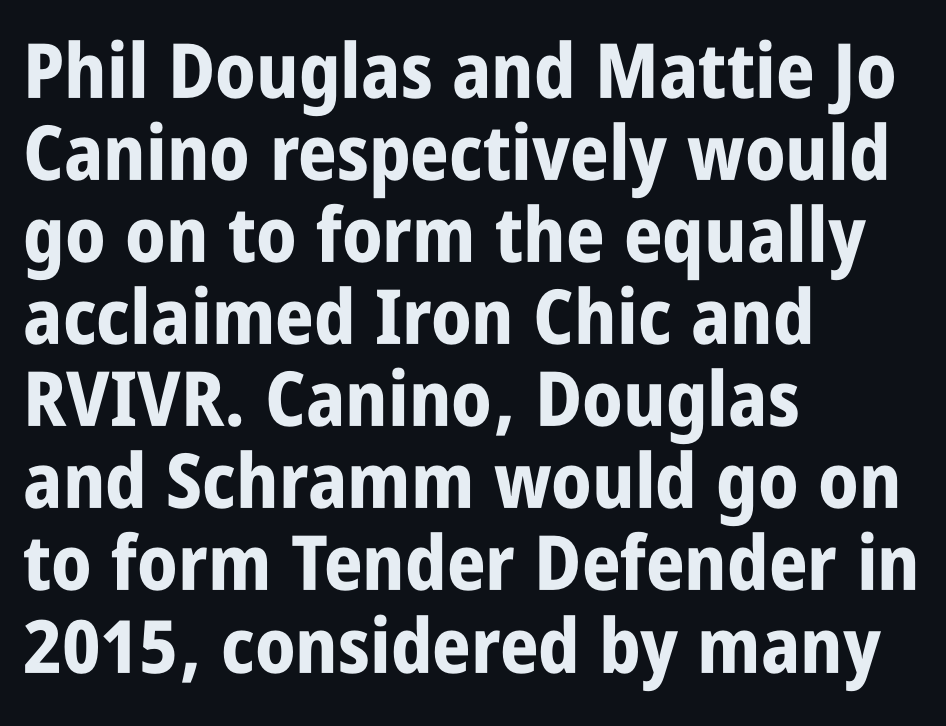
Q: Is the text bold? A: Yes.
Q: Is the text italic (slanted)? A: No, it is upright.
Q: Is the typeface a serif or a sans-serif typeface? A: Sans-serif.
Q: Is the text underlined? A: No.
Q: How is the paragraph aligned? A: Left-aligned.
Q: Is the spacing between letters normal or unusually wide? A: Normal.
Q: Is the spacing between lines tight, normal or loose? A: Tight.
Q: Width (condensed, normal, or wide)? A: Condensed.
Q: Stroke contrast? A: Low.
Q: x-height? A: Large.
Q: Monospaced? A: No.
